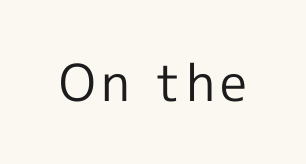
You could not count columns in this text — the font is proportionally spaced. Stroke terminals: plain, sans-serif. Characters remain perfectly vertical along every line. A bare baseline throughout the passage. Bold? No — there's no thickening of the strokes.
